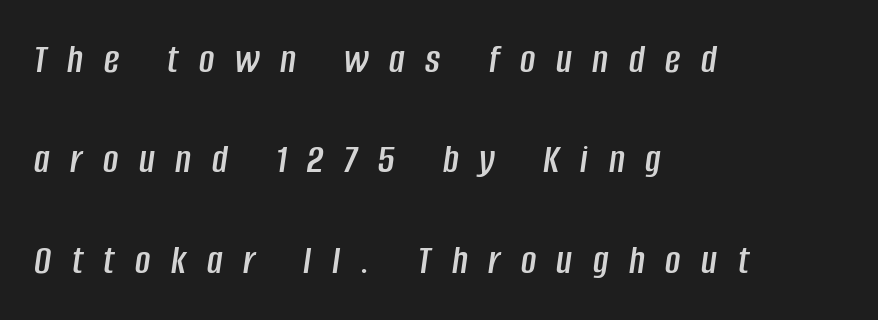
{"italic": "yes", "lean": "right", "slant_degrees": 8, "width": "condensed", "stroke_contrast": "low", "x_height": "large", "monospaced": "no", "underline": "no", "align": "left", "line_spacing": "loose", "line_spacing_ratio": 2.39, "letter_spacing": "wide", "letter_spacing_em": 0.49, "glyph_px": 42}
